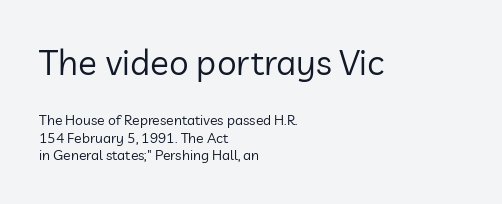
{"serif": "no", "italic": "no", "bold": "no", "weight": "regular", "width": "normal", "stroke_contrast": "low", "x_height": "medium", "monospaced": "no", "underline": "no", "align": "left", "line_spacing_ratio": 1.24, "letter_spacing": "normal", "letter_spacing_em": 0.0, "larger_block": "first", "size_ratio": 2.5, "glyph_px": 35}
